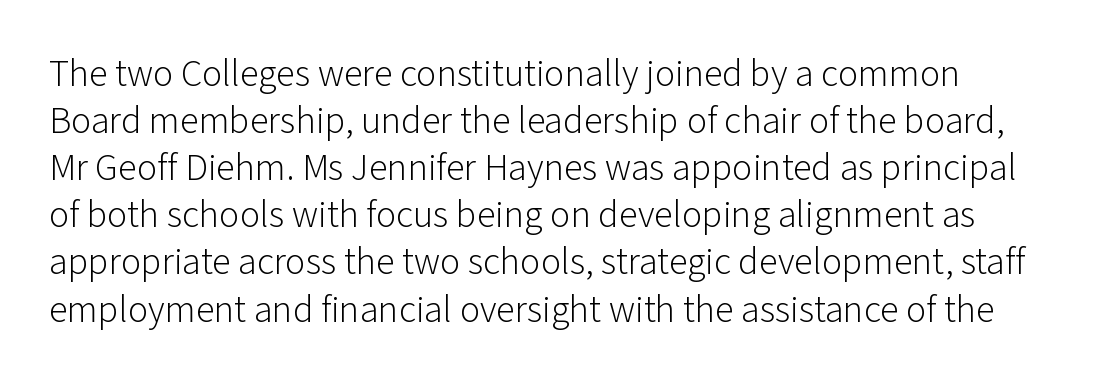
Q: Is the text bold? A: No.
Q: Is the text italic (slanted)? A: No, it is upright.
Q: Is the typeface a serif or a sans-serif typeface? A: Sans-serif.
Q: Is the text underlined? A: No.
Q: Is the spacing between letters normal or unusually wide? A: Normal.
Q: Width (condensed, normal, or wide)? A: Normal.
Q: Stroke contrast? A: Low.
Q: x-height? A: Medium.
Q: Monospaced? A: No.
